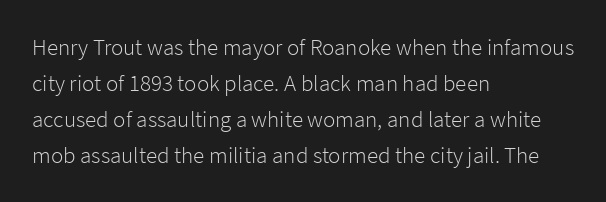
{"italic": "no", "bold": "no", "underline": "no", "align": "left", "line_spacing": "normal", "line_spacing_ratio": 1.56, "letter_spacing": "normal", "letter_spacing_em": 0.0, "glyph_px": 23}
